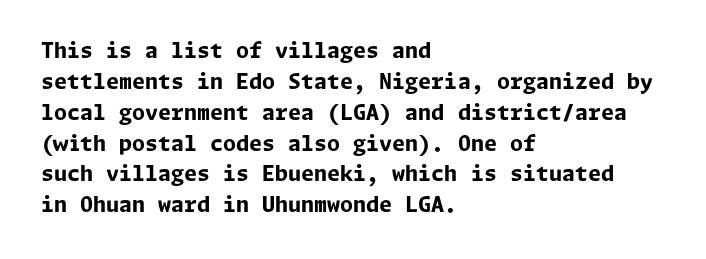
The image shows 21 px bold type, upright; set left-aligned, normal line spacing (1.47x), normal letter spacing, not underlined.
